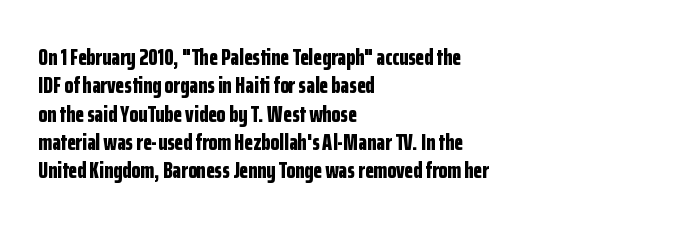
The image shows 23 px bold type, upright; set left-aligned, line spacing 1.23x, normal letter spacing, not underlined.
